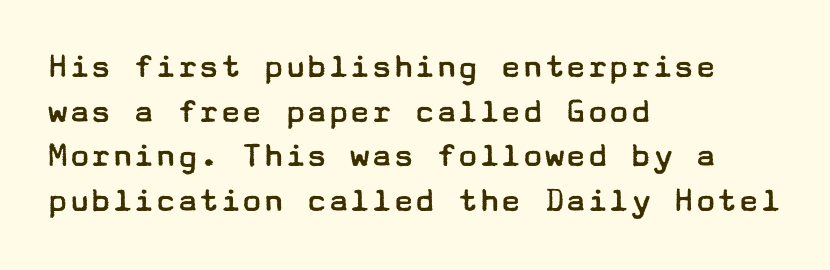
Q: Is the text bold? A: No.
Q: Is the text italic (slanted)? A: No, it is upright.
Q: Is the typeface a serif or a sans-serif typeface? A: Sans-serif.
Q: Is the text underlined? A: No.
Q: How is the paragraph aligned? A: Left-aligned.
Q: Is the spacing between letters normal or unusually wide? A: Normal.
Q: Width (condensed, normal, or wide)? A: Wide.
Q: Stroke contrast? A: Low.
Q: x-height? A: Medium.
